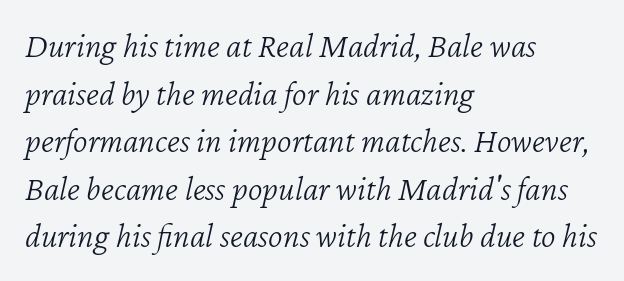
{"italic": "yes", "lean": "right", "slant_degrees": 12, "bold": "no", "weight": "light", "width": "normal", "stroke_contrast": "low", "x_height": "medium", "monospaced": "no", "underline": "no", "align": "left", "line_spacing": "normal", "line_spacing_ratio": 1.36, "letter_spacing": "normal", "letter_spacing_em": 0.0, "glyph_px": 35}
